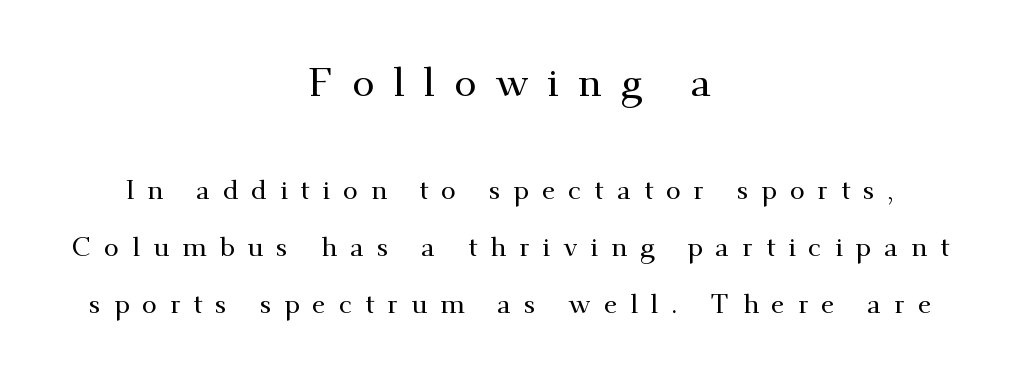
{"serif": "yes", "italic": "no", "width": "normal", "stroke_contrast": "medium", "x_height": "small", "monospaced": "no", "underline": "no", "align": "center", "line_spacing": "loose", "line_spacing_ratio": 2.12, "letter_spacing": "wide", "letter_spacing_em": 0.48, "larger_block": "first", "size_ratio": 1.48, "glyph_px": 40}
